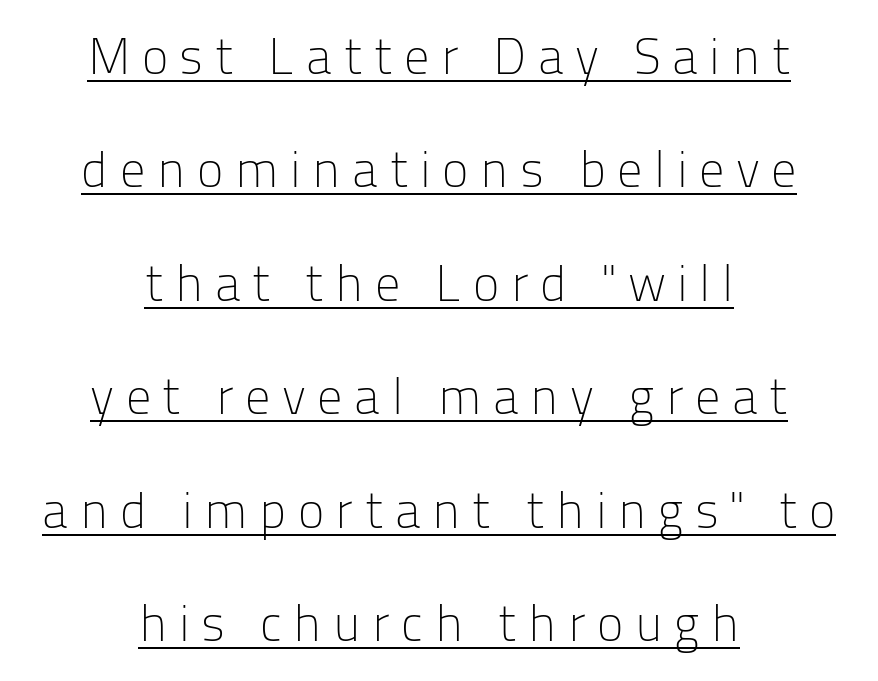
{"serif": "no", "italic": "no", "bold": "no", "weight": "light", "width": "normal", "stroke_contrast": "low", "x_height": "medium", "monospaced": "no", "underline": "yes", "align": "center", "line_spacing": "loose", "line_spacing_ratio": 2.27, "letter_spacing": "wide", "letter_spacing_em": 0.23, "glyph_px": 50}
